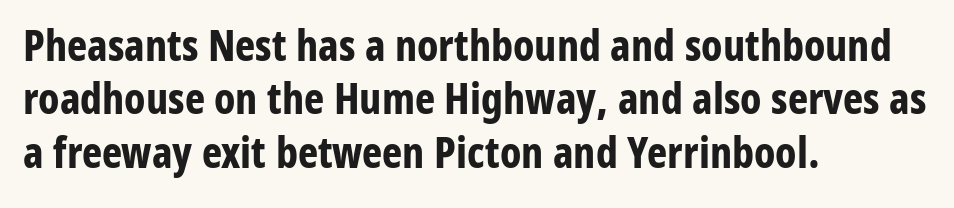
The image shows 43 px bold, condensed sans-serif type, upright; set left-aligned, line spacing 1.24x, normal letter spacing, not underlined; low stroke contrast and a medium x-height.
